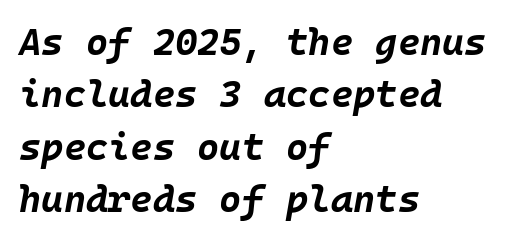
{"italic": "yes", "lean": "right", "slant_degrees": 10, "bold": "yes", "weight": "bold", "width": "normal", "stroke_contrast": "low", "x_height": "large", "underline": "no", "align": "left", "line_spacing": "normal", "line_spacing_ratio": 1.38, "letter_spacing": "normal", "letter_spacing_em": 0.0, "glyph_px": 38}
